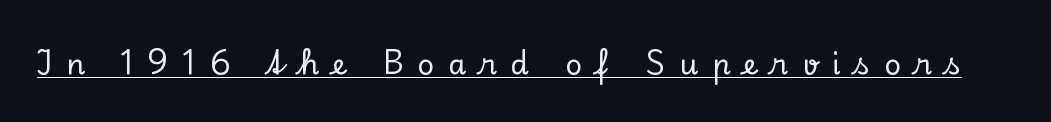
The lettering holds an erect, upright posture throughout. Is this a fixed-width face? No — the glyphs have proportional, varying widths. Substantial extra tracking has been applied to these lines. The rendered words wear a rule along their underside.
